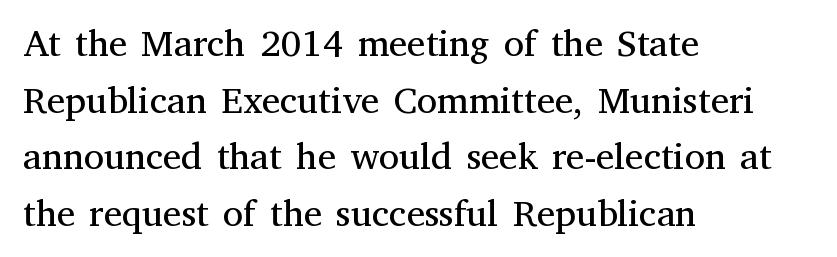
{"serif": "yes", "italic": "no", "bold": "no", "weight": "regular", "width": "normal", "stroke_contrast": "medium", "x_height": "medium", "monospaced": "no", "underline": "no", "align": "left", "line_spacing": "normal", "line_spacing_ratio": 1.53, "letter_spacing": "normal", "letter_spacing_em": 0.0, "glyph_px": 37}
